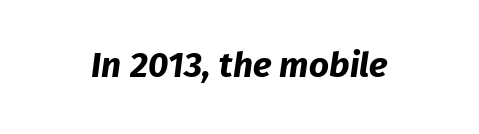
{"serif": "no", "bold": "yes", "weight": "bold", "width": "normal", "stroke_contrast": "low", "x_height": "medium", "monospaced": "no", "underline": "no", "letter_spacing": "normal", "letter_spacing_em": 0.0, "glyph_px": 35}
